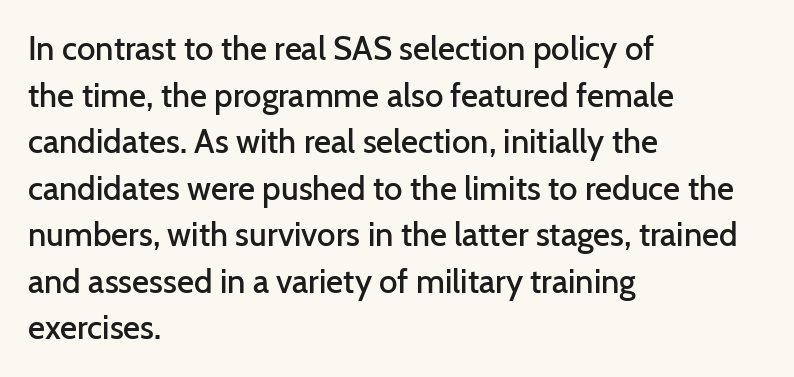
The image shows 33 px semibold sans-serif type, upright; set left-aligned, normal line spacing (1.41x), normal letter spacing, not underlined; low stroke contrast and a medium x-height.
